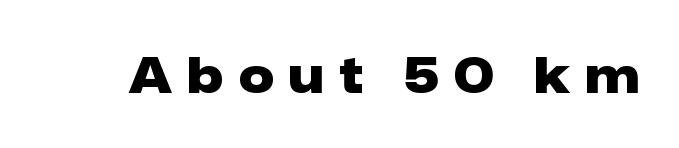
I'd describe the lettering as bold — thick and assertive. The rendering uses natural spacing where letterforms have individual widths. Check where the strokes stop: nothing finishes them off — pure sans. When letters stand straight like this, we call the style roman or upright. No word sits above an underline.
